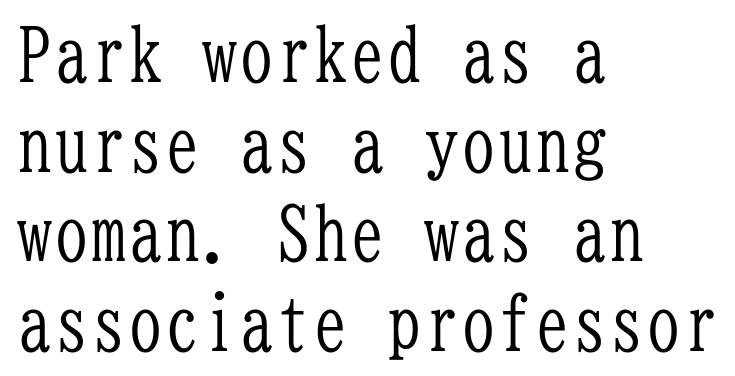
{"serif": "yes", "italic": "no", "bold": "no", "weight": "light", "width": "condensed", "stroke_contrast": "low", "x_height": "medium", "monospaced": "yes", "underline": "no", "align": "left", "line_spacing_ratio": 1.21, "letter_spacing": "normal", "letter_spacing_em": 0.0, "glyph_px": 74}
